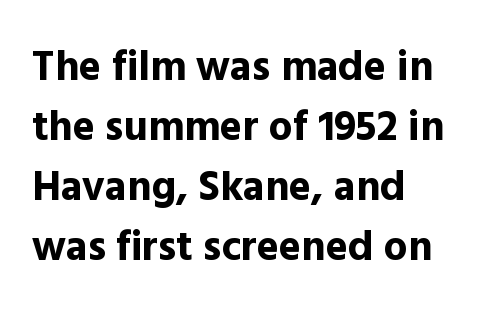
{"serif": "no", "italic": "no", "bold": "yes", "weight": "bold", "width": "normal", "x_height": "medium", "monospaced": "no", "underline": "no", "align": "left", "line_spacing": "normal", "line_spacing_ratio": 1.43, "letter_spacing": "normal", "letter_spacing_em": 0.0, "glyph_px": 42}
